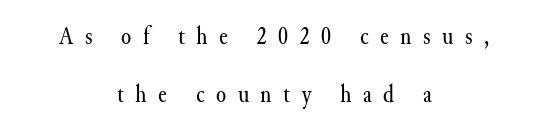
The image shows 26 px text type, upright; set centered, loose line spacing (2.25x), unusually wide letter spacing (+0.44 em), not underlined.
